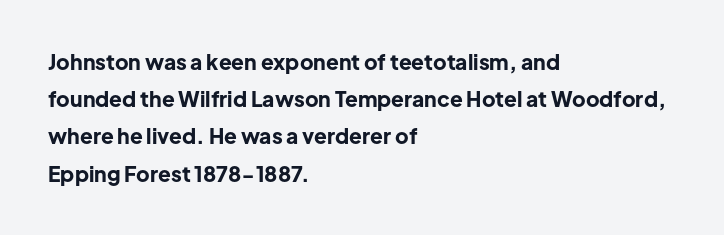
The image shows 21 px bold type, upright; set left-aligned, line spacing 1.77x, normal letter spacing, not underlined.
